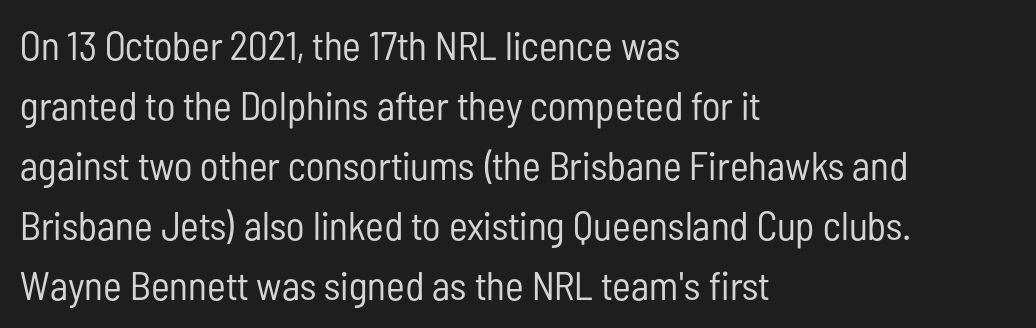
{"serif": "no", "italic": "no", "bold": "no", "weight": "regular", "width": "condensed", "stroke_contrast": "low", "x_height": "medium", "monospaced": "no", "underline": "no", "align": "left", "line_spacing": "normal", "line_spacing_ratio": 1.5, "letter_spacing": "normal", "letter_spacing_em": 0.0, "glyph_px": 40}
